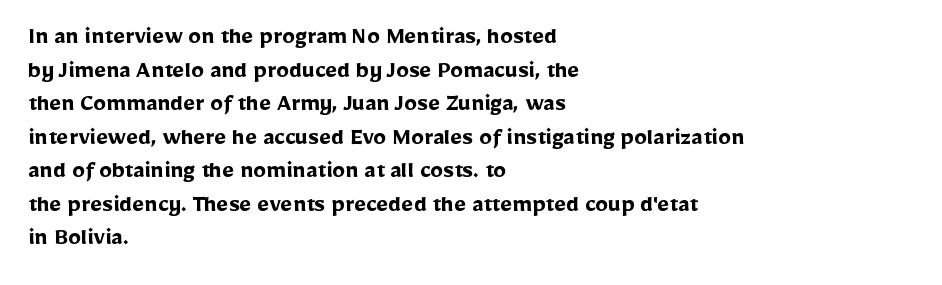
The image shows 26 px bold type, upright; set left-aligned, normal line spacing (1.29x), normal letter spacing, not underlined.
